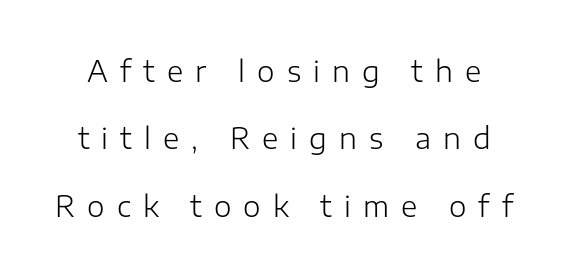
The image shows 28 px light sans-serif type, upright; set loose line spacing (2.41x), unusually wide letter spacing (+0.43 em), not underlined; low stroke contrast and a medium x-height.
